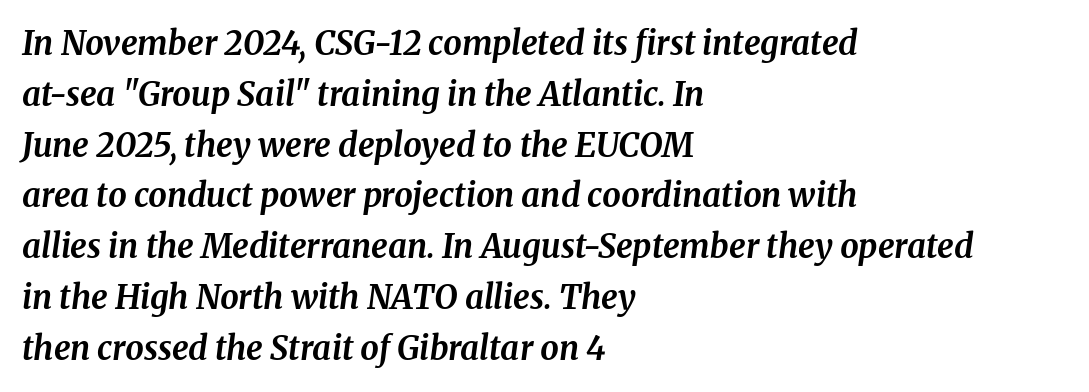
{"serif": "yes", "italic": "yes", "lean": "right", "slant_degrees": 8, "bold": "yes", "weight": "bold", "width": "normal", "stroke_contrast": "medium", "x_height": "medium", "monospaced": "no", "underline": "no", "align": "left", "line_spacing": "normal", "line_spacing_ratio": 1.54, "letter_spacing": "normal", "letter_spacing_em": 0.0, "glyph_px": 33}
